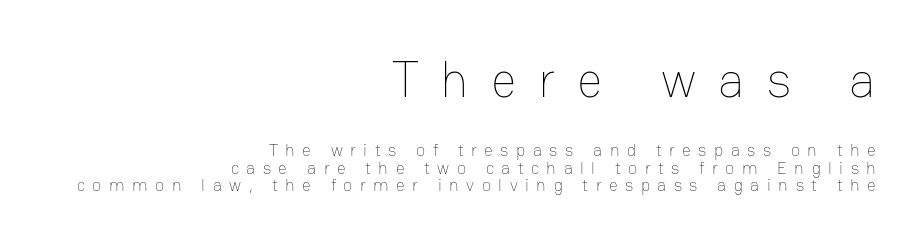
On a weight scale, this lands at 450 or below. The rendering shrinks the type as you move from the upper chunk to the lower. The passage shown stacks its lines with hardly any gap. Is this a fixed-width face? No — the glyphs have proportional, varying widths.
